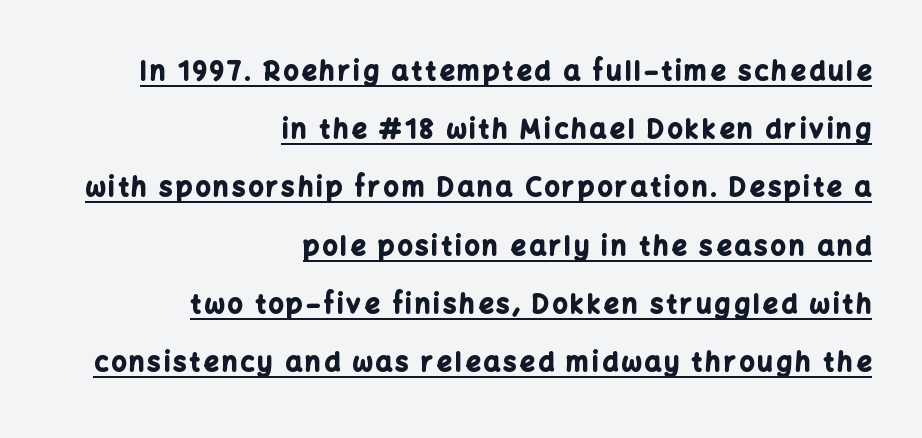
The image shows 26 px bold type, upright; set right-aligned, loose line spacing (2.24x), underlined.
